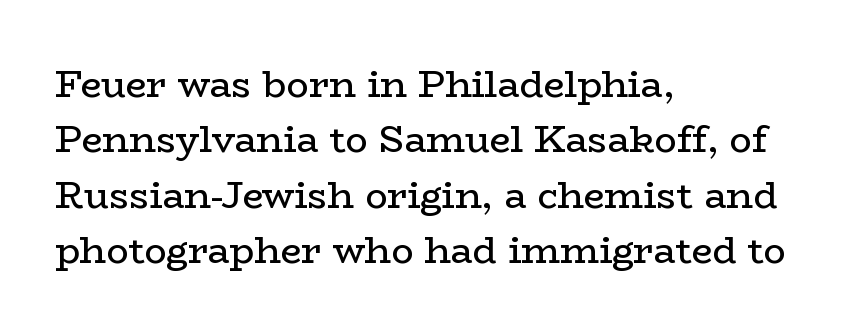
The image shows 37 px regular-weight, wide serif type, upright; set left-aligned, normal line spacing (1.5x), normal letter spacing, not underlined; low stroke contrast and a medium x-height.
